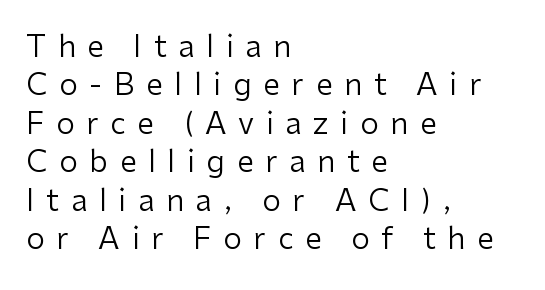
{"serif": "no", "italic": "no", "bold": "no", "weight": "regular", "width": "normal", "stroke_contrast": "low", "x_height": "medium", "monospaced": "no", "underline": "no", "align": "left", "line_spacing": "normal", "line_spacing_ratio": 1.28, "letter_spacing": "wide", "letter_spacing_em": 0.39, "glyph_px": 30}
